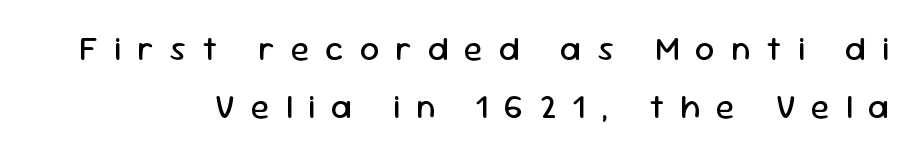
{"serif": "no", "italic": "no", "bold": "no", "weight": "regular", "width": "normal", "stroke_contrast": "low", "x_height": "medium", "monospaced": "no", "underline": "no", "line_spacing_ratio": 1.72, "letter_spacing": "wide", "letter_spacing_em": 0.47, "glyph_px": 34}
